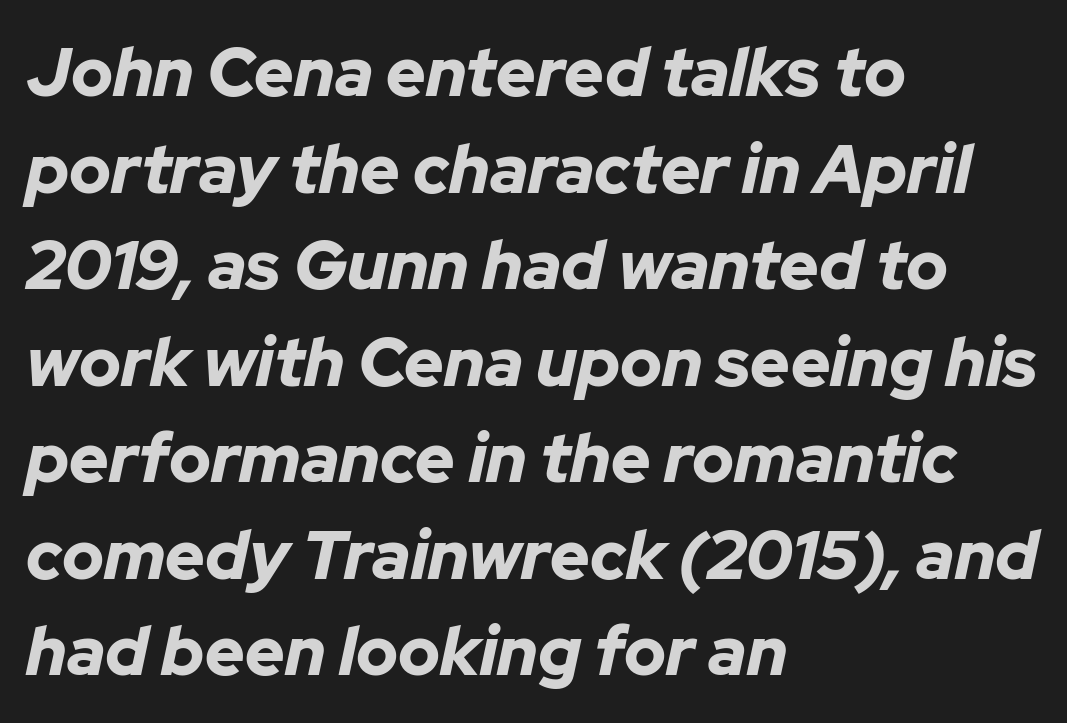
Q: Is the text bold? A: Yes.
Q: Is the text italic (slanted)? A: Yes, it leans right by about 12 degrees.
Q: Is the text underlined? A: No.
Q: How is the paragraph aligned? A: Left-aligned.
Q: Is the spacing between letters normal or unusually wide? A: Normal.
Q: Is the spacing between lines tight, normal or loose? A: Normal.
Q: Width (condensed, normal, or wide)? A: Normal.
Q: Stroke contrast? A: Low.
Q: x-height? A: Medium.
Q: Monospaced? A: No.
